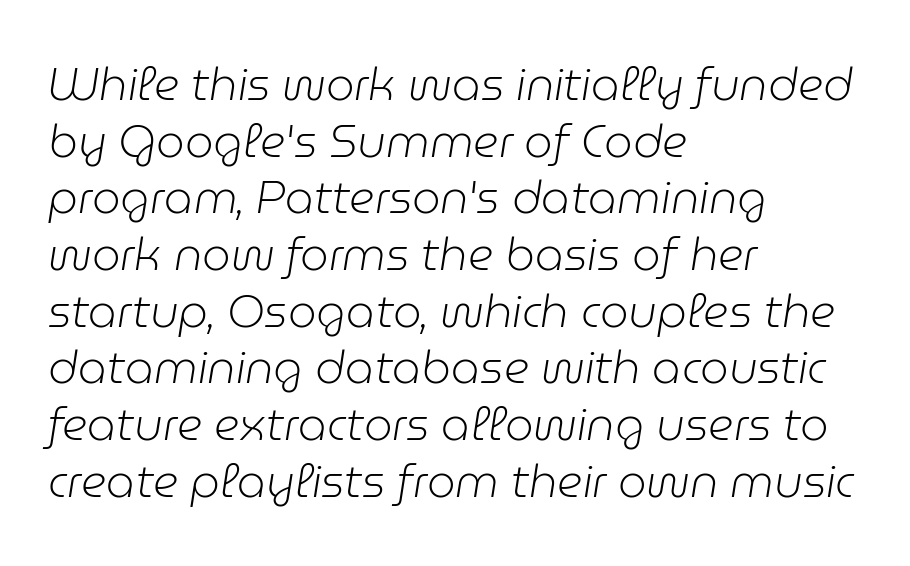
The image shows 45 px light type, italic (leaning right); set left-aligned, normal line spacing (1.26x), normal letter spacing, not underlined; low stroke contrast and a medium x-height.
